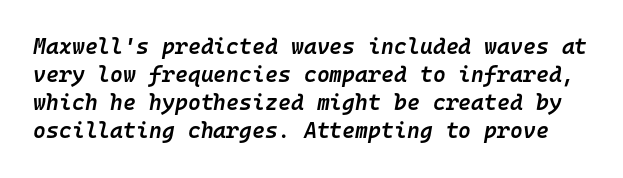
The image shows 22 px text type, italic (leaning right); set normal line spacing (1.28x), normal letter spacing, not underlined.
